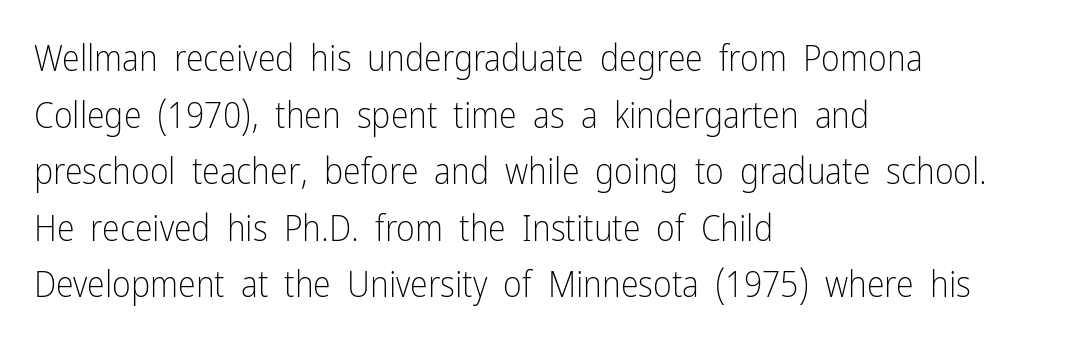
The image shows 36 px light, condensed sans-serif type, upright; set left-aligned, normal line spacing (1.57x), normal letter spacing, not underlined; low stroke contrast and a medium x-height.
